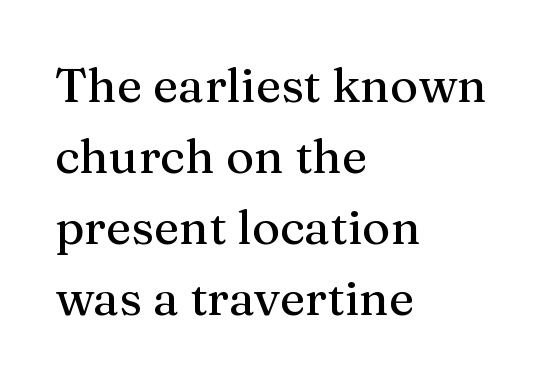
The type sits square on the baseline with zero lean. The designer left line spacing at the default. Plain, unruled lines of type. The setting favours the left margin, as ordinary paragraphs usually do.
